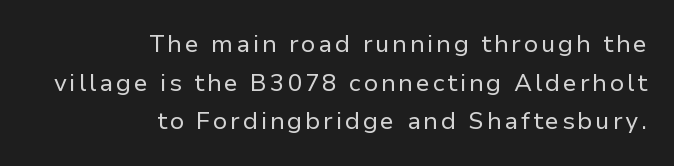
{"italic": "no", "bold": "no", "underline": "no", "align": "right", "line_spacing": "normal", "line_spacing_ratio": 1.61, "glyph_px": 24}
